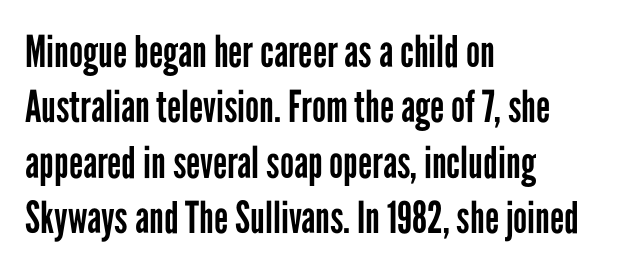
The image shows 44 px regular-weight, condensed sans-serif type, upright; set left-aligned, normal line spacing (1.26x), normal letter spacing, not underlined; low stroke contrast and a medium x-height.
